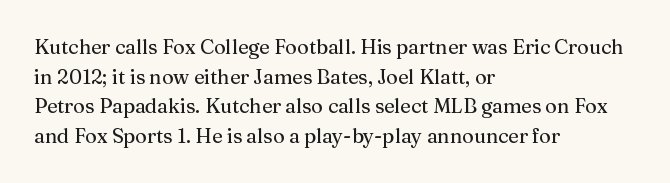
Q: Is the text italic (slanted)? A: No, it is upright.
Q: Is the text underlined? A: No.
Q: How is the paragraph aligned? A: Left-aligned.
Q: Is the spacing between letters normal or unusually wide? A: Normal.
Q: Is the spacing between lines tight, normal or loose? A: Normal.
